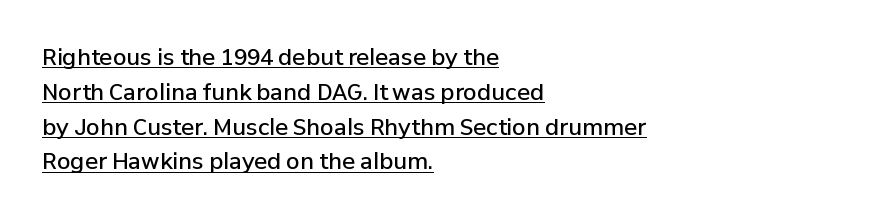
Q: Is the text bold? A: Semi-bold.
Q: Is the text italic (slanted)? A: No, it is upright.
Q: Is the text underlined? A: Yes.
Q: How is the paragraph aligned? A: Left-aligned.
Q: Is the spacing between letters normal or unusually wide? A: Normal.
Q: Is the spacing between lines tight, normal or loose? A: Normal.
